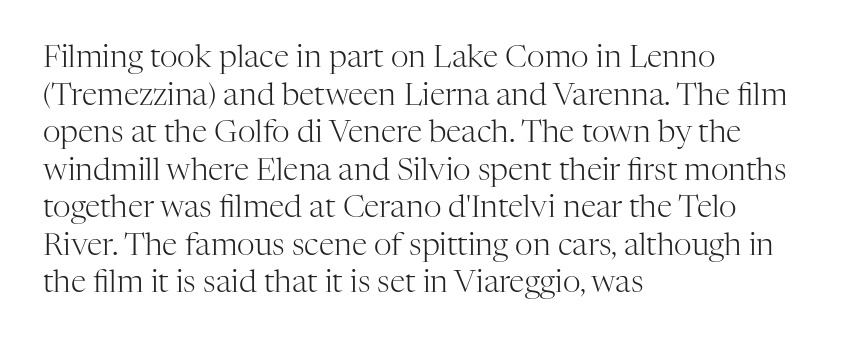
{"serif": "yes", "italic": "no", "bold": "no", "weight": "light", "width": "normal", "stroke_contrast": "high", "x_height": "medium", "monospaced": "no", "underline": "no", "align": "left", "line_spacing_ratio": 1.21, "letter_spacing": "normal", "letter_spacing_em": 0.0, "glyph_px": 31}
